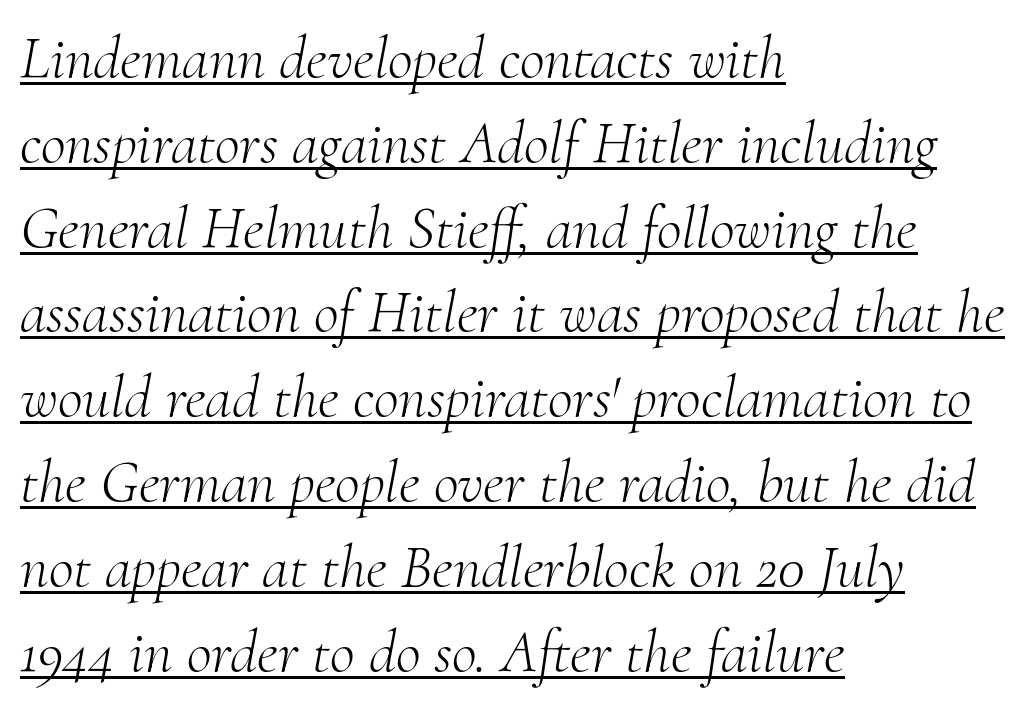
Vertical spacing — default. Caption: standard tracking, unaltered. This rendering employs a face with finishing strokes, i.e., a serif. The lines in this sample share a left origin and differ only in where they stop.
